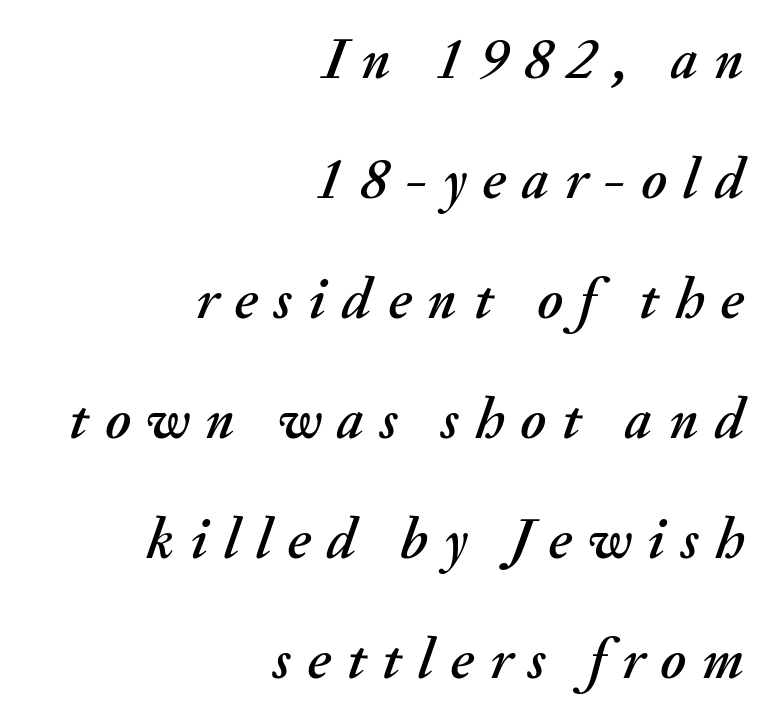
Notice how the passage keeps a crisp vertical edge on the right only. Character widths vary here, with narrow letters taking less room than wide ones. When letters slant like this, we call the style italic. The space directly below the letters is spotless. The line texture is sparse and dotted thanks to wide tracking. The lines are spread far apart with generous leading.
